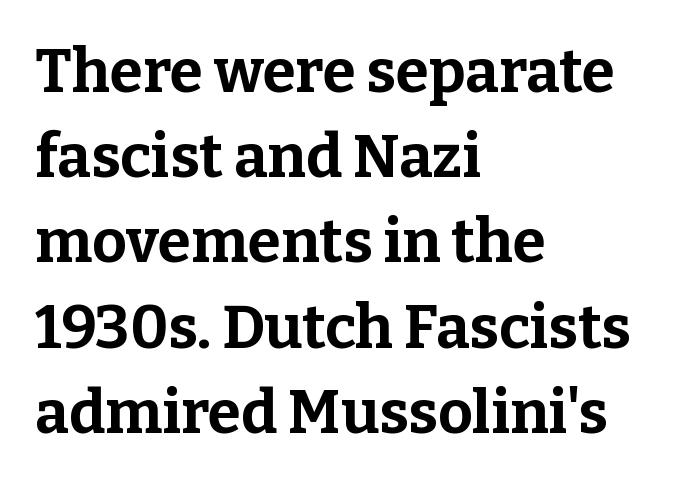
The typesetting leans heavy: a genuine bold. The letters stand upright; this is a roman face. Casual observation: everything's shoved over to the left. Stroke terminals: seriffed.
